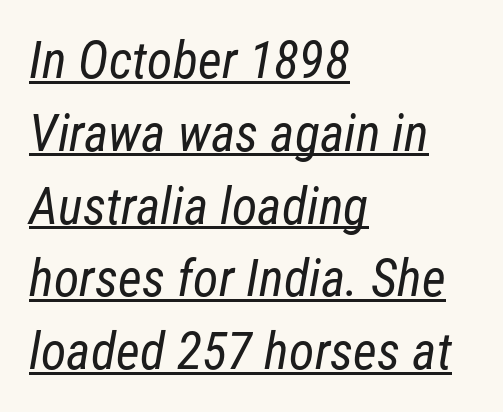
Short note: letters normally spaced. Short and long lines alike share a common starting point at left. A typographer would call this underscored text. Regarding serifs, this sample does without them.
